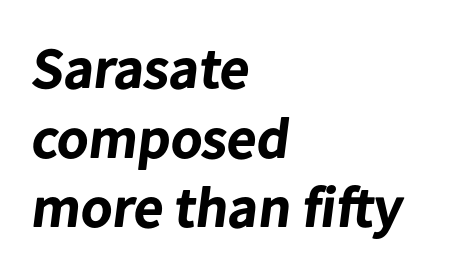
The image shows 58 px bold sans-serif type; set left-aligned, line spacing 1.2x, normal letter spacing, not underlined; low stroke contrast and a medium x-height.
